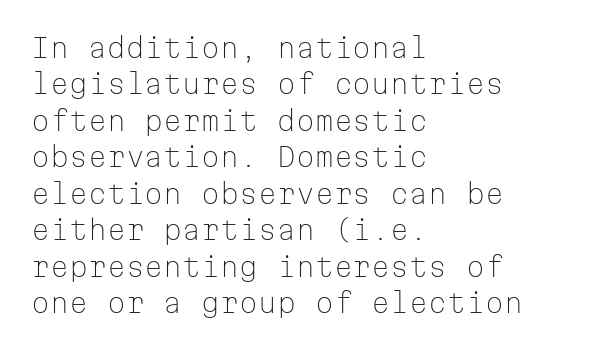
Upright lettering throughout. Reading down the column, the eye jumps a familiar distance to each next line. The typesetting does not lean heavy: it is not bold. Horizontal alignment here is leftward, the default for most running prose. The space directly below the letters is spotless. Glyph-to-glyph distance matches everyday printed text.
